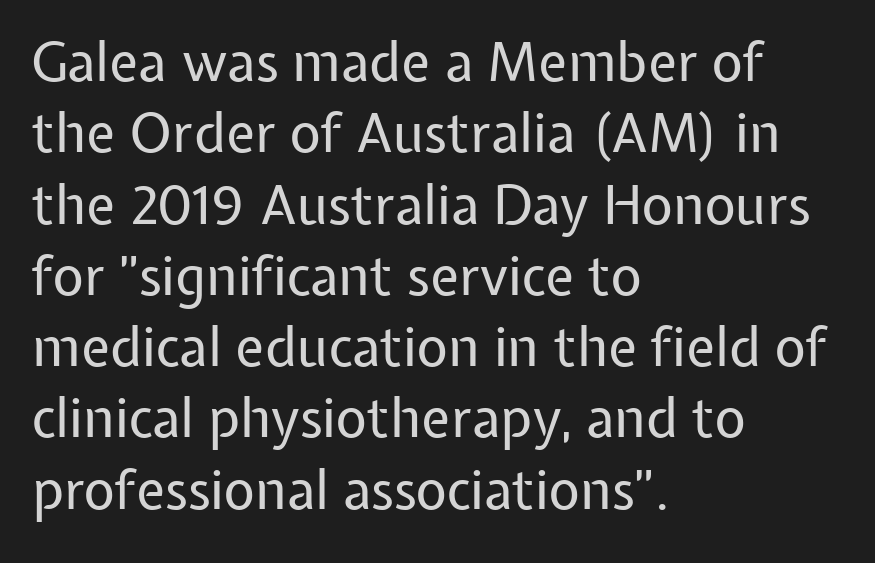
The block of text has a typical density, with ordinary space between rows. Is the type heavy? It reads as light-to-regular instead. The gap between lines stays unmarked. The face used here is rendered with its standard letterfit. Each letter keeps its own natural width here, so spacing adapts to shape.
